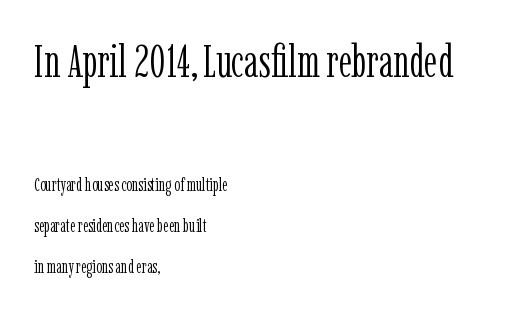
{"serif": "yes", "italic": "no", "bold": "no", "weight": "light", "width": "condensed", "stroke_contrast": "low", "x_height": "medium", "monospaced": "no", "underline": "no", "align": "left", "line_spacing": "loose", "line_spacing_ratio": 2.29, "letter_spacing": "normal", "letter_spacing_em": 0.0, "larger_block": "first", "size_ratio": 2.5, "glyph_px": 45}
